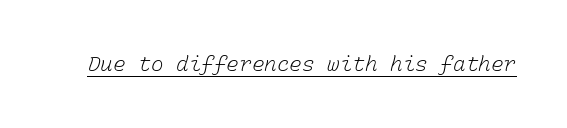
Notice how a bar underscores the lettering throughout. Weight: in the light-to-regular range. The tracking reads as untouched default to a designer's eye.
